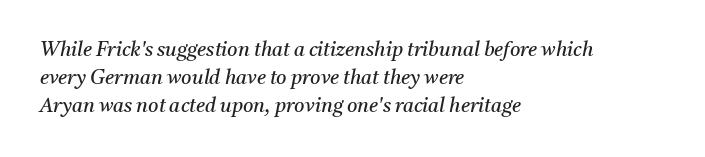
The image shows 20 px text type, italic (leaning right); set left-aligned, normal line spacing (1.39x), normal letter spacing, not underlined.
